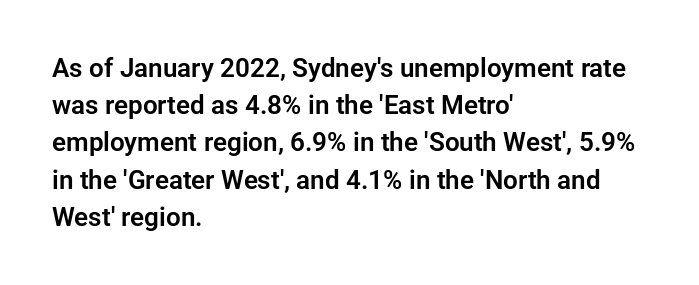
The passage is arranged the way most books set body copy — flush left. No extra tracking has been applied to these lines. You can tell it's not italic because the verticals are truly vertical. The leading is moderate, giving the passage an even texture. The specimen omits any rule beneath the text block's lines.
